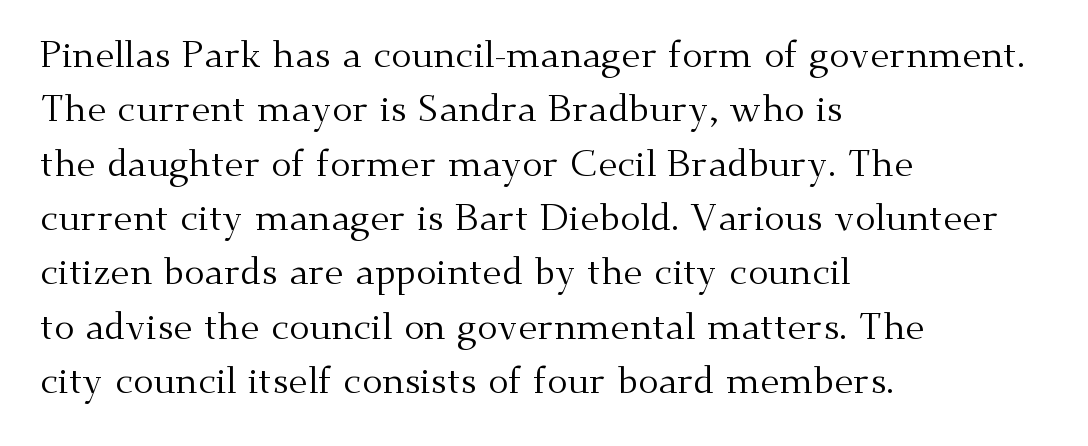
The image shows 38 px regular-weight serif type, upright; set left-aligned, normal line spacing (1.43x), normal letter spacing, not underlined; medium stroke contrast and a small x-height.
